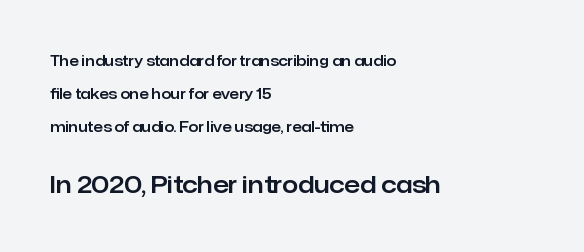
{"italic": "no", "underline": "no", "align": "left", "line_spacing": "loose", "line_spacing_ratio": 2.35, "letter_spacing": "normal", "letter_spacing_em": 0.0, "larger_block": "second", "size_ratio": 1.64, "glyph_px": 23}
